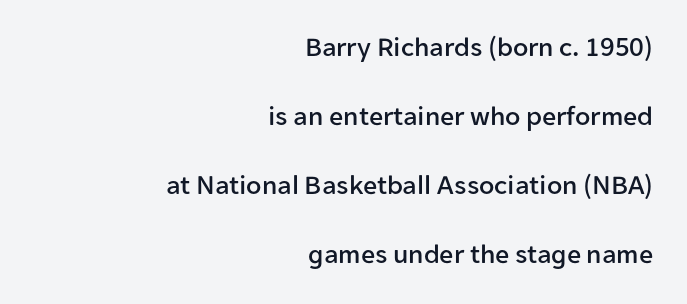
Posture: vertical. Is this a sans? Yes — the strokes have no serifs. The ragged edge is on the left, which tells us the setting is flush right. The space beneath each line is pristine and unruled. Tracking here is standard; glyphs follow each other at the usual distance.
